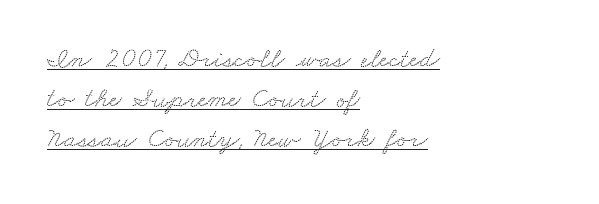
Q: Is the text underlined? A: Yes.
Q: How is the paragraph aligned? A: Left-aligned.
Q: Is the spacing between letters normal or unusually wide? A: Normal.
Q: Is the spacing between lines tight, normal or loose? A: Normal.
Q: Width (condensed, normal, or wide)? A: Wide.
Q: Stroke contrast? A: Low.
Q: x-height? A: Small.
Q: Monospaced? A: No.
